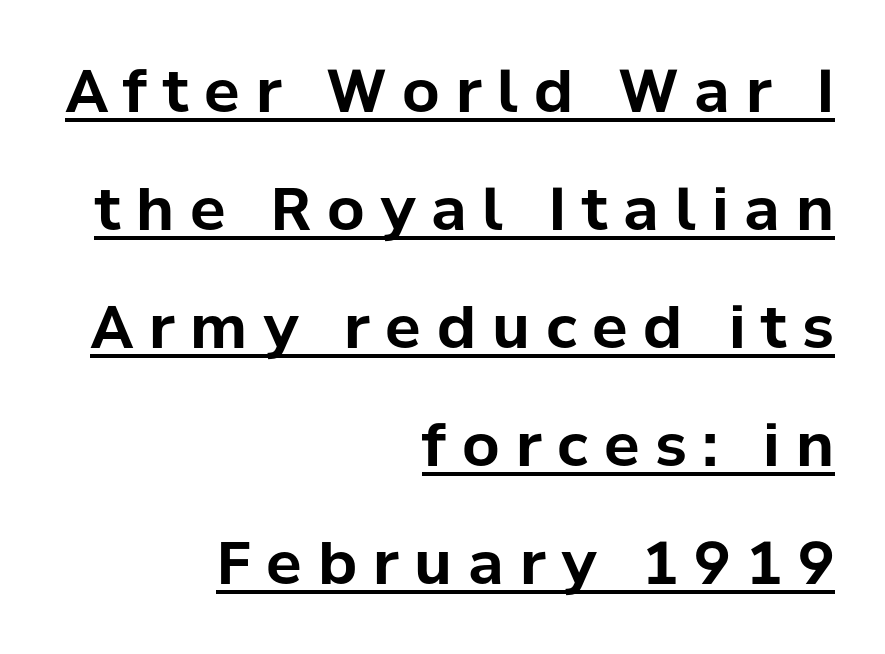
The image shows 59 px bold sans-serif type, upright; set right-aligned, loose line spacing (2.0x), unusually wide letter spacing (+0.27 em), underlined; low stroke contrast and a medium x-height.
